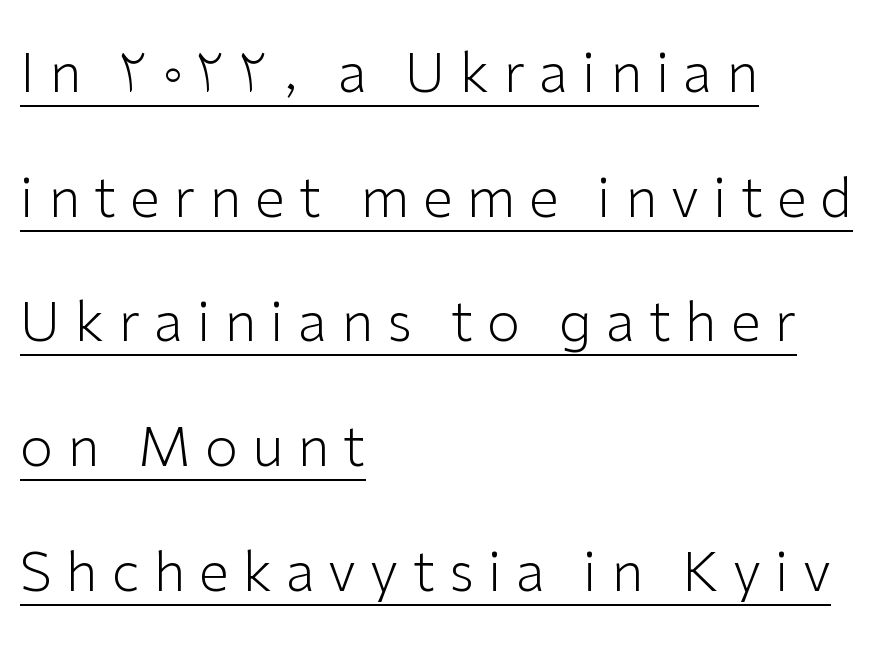
{"serif": "no", "italic": "no", "bold": "no", "weight": "light", "width": "normal", "stroke_contrast": "low", "x_height": "medium", "monospaced": "no", "underline": "yes", "align": "left", "line_spacing": "loose", "line_spacing_ratio": 2.31, "letter_spacing": "wide", "letter_spacing_em": 0.26, "glyph_px": 54}
